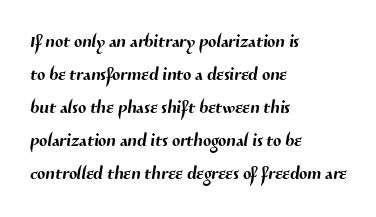
Honestly, there is no underline to notice here at all. The lines in this sample share a left origin and differ only in where they stop. The passage shown has conventional tracking throughout. Interline gaps are of average width in this sample.
